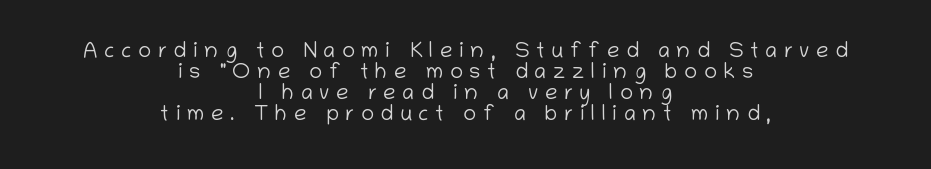
The image shows 22 px text type, upright; set centered, tight line spacing (0.95x), unusually wide letter spacing (+0.3 em), not underlined.
